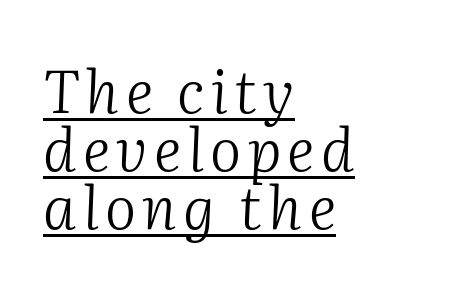
Q: Is the text bold? A: No.
Q: Is the text italic (slanted)? A: Yes, it leans right by about 2 degrees.
Q: Is the typeface a serif or a sans-serif typeface? A: Serif.
Q: Is the text underlined? A: Yes.
Q: How is the paragraph aligned? A: Left-aligned.
Q: Is the spacing between lines tight, normal or loose? A: Tight.
Q: Width (condensed, normal, or wide)? A: Normal.
Q: Stroke contrast? A: Medium.
Q: x-height? A: Medium.
Q: Monospaced? A: No.
